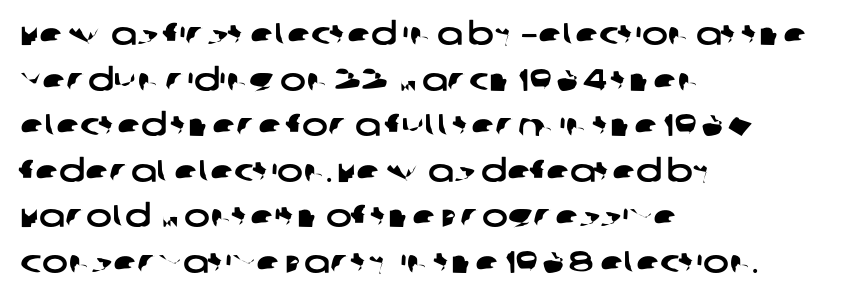
The image shows 31 px wide sans-serif type; set left-aligned, normal line spacing (1.47x), normal letter spacing, not underlined; low stroke contrast and a large x-height.
